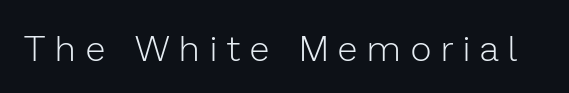
The image shows 36 px light sans-serif type, upright; set unusually wide letter spacing (+0.28 em), not underlined; low stroke contrast and a medium x-height.
